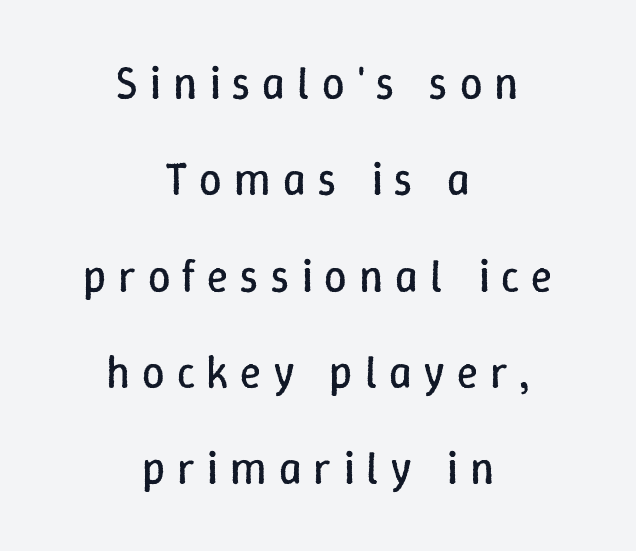
{"italic": "no", "bold": "no", "weight": "regular", "width": "normal", "stroke_contrast": "low", "x_height": "medium", "monospaced": "no", "underline": "no", "align": "center", "line_spacing": "loose", "line_spacing_ratio": 2.14, "letter_spacing": "wide", "letter_spacing_em": 0.26, "glyph_px": 45}
